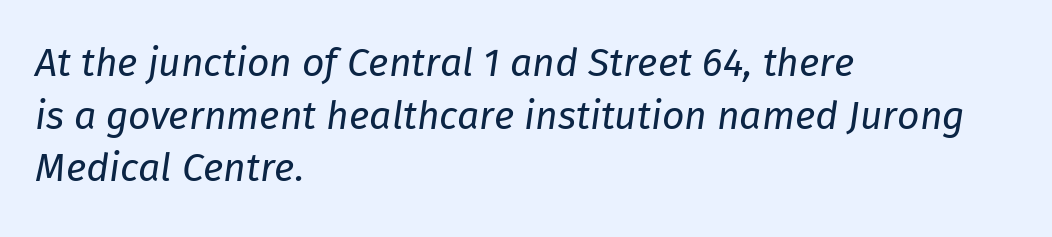
The weight would be labelled regular, book, light, or lighter still. The paragraph has a hard left edge and a soft right edge. Nobody touched the tracking dial on this one. Character widths vary here, with narrow letters taking less room than wide ones.
